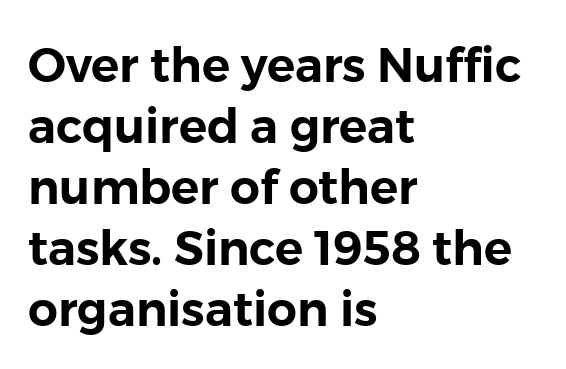
{"serif": "no", "italic": "no", "width": "normal", "stroke_contrast": "low", "x_height": "medium", "monospaced": "no", "underline": "no", "align": "left", "line_spacing": "normal", "line_spacing_ratio": 1.3, "letter_spacing": "normal", "letter_spacing_em": 0.0, "glyph_px": 47}
